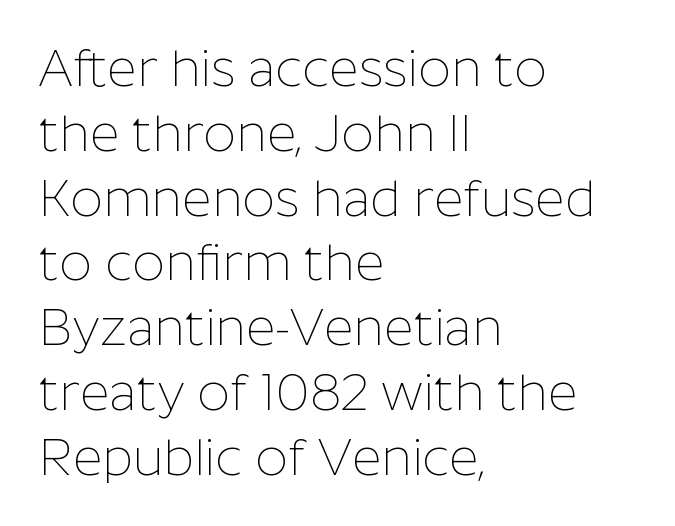
Q: Is the text bold? A: No.
Q: Is the text italic (slanted)? A: No, it is upright.
Q: Is the typeface a serif or a sans-serif typeface? A: Sans-serif.
Q: Is the text underlined? A: No.
Q: How is the paragraph aligned? A: Left-aligned.
Q: Is the spacing between letters normal or unusually wide? A: Normal.
Q: Is the spacing between lines tight, normal or loose? A: Normal.
Q: Width (condensed, normal, or wide)? A: Normal.
Q: Stroke contrast? A: Low.
Q: x-height? A: Medium.
Q: Monospaced? A: No.
